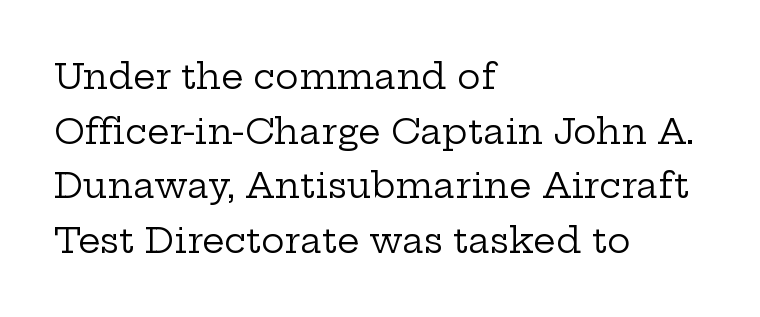
Q: Is the text bold? A: No.
Q: Is the text italic (slanted)? A: No, it is upright.
Q: Is the typeface a serif or a sans-serif typeface? A: Serif.
Q: Is the text underlined? A: No.
Q: How is the paragraph aligned? A: Left-aligned.
Q: Is the spacing between letters normal or unusually wide? A: Normal.
Q: Is the spacing between lines tight, normal or loose? A: Normal.
Q: Width (condensed, normal, or wide)? A: Wide.
Q: Stroke contrast? A: Low.
Q: x-height? A: Medium.
Q: Monospaced? A: No.
